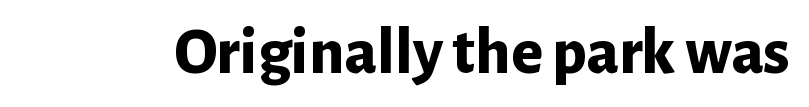
The image shows 66 px bold sans-serif type, upright; set normal letter spacing, not underlined; low stroke contrast and a medium x-height.
